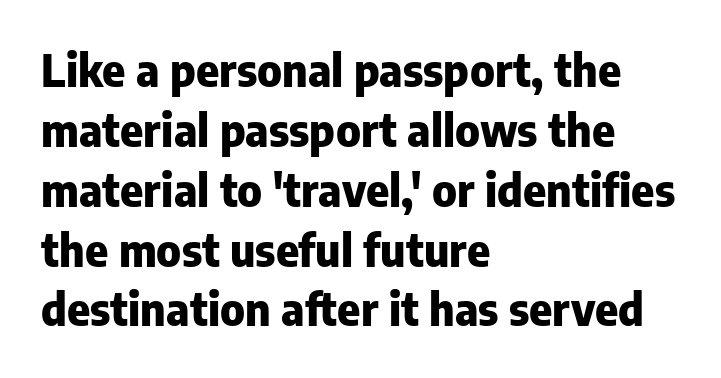
The face used here is proportionally spaced, like ordinary book or web type. The string is rendered with underlining switched off. The font's upright variant was chosen for this text. Horizontal alignment here is leftward, the default for most running prose. Plenty of ink on the page — the face is bold. Words appear dense and cohesive because spacing is normal.
